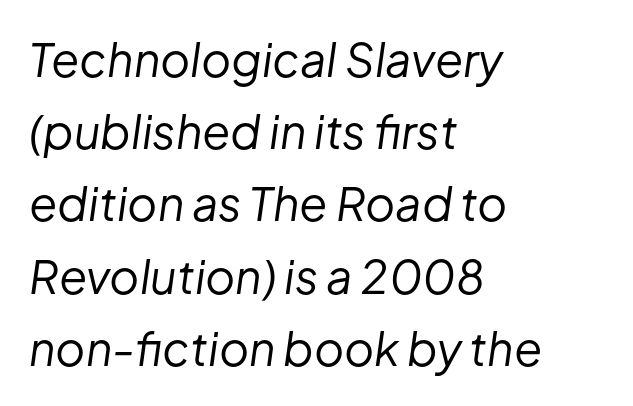
Q: Is the text bold? A: No.
Q: Is the text italic (slanted)? A: Yes, it leans right by about 8 degrees.
Q: Is the text underlined? A: No.
Q: How is the paragraph aligned? A: Left-aligned.
Q: Is the spacing between letters normal or unusually wide? A: Normal.
Q: Is the spacing between lines tight, normal or loose? A: Normal.
Q: Width (condensed, normal, or wide)? A: Normal.
Q: Stroke contrast? A: Low.
Q: x-height? A: Medium.
Q: Monospaced? A: No.
